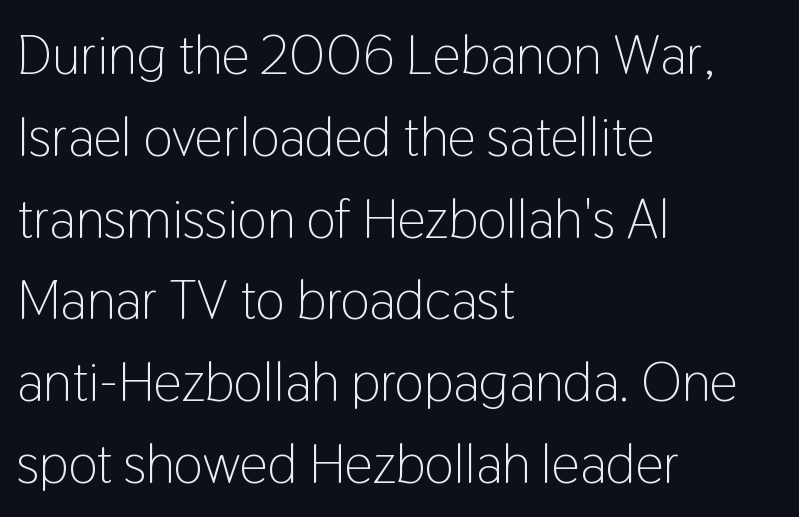
Q: Is the text bold? A: No.
Q: Is the text italic (slanted)? A: No, it is upright.
Q: Is the typeface a serif or a sans-serif typeface? A: Sans-serif.
Q: Is the text underlined? A: No.
Q: How is the paragraph aligned? A: Left-aligned.
Q: Is the spacing between letters normal or unusually wide? A: Normal.
Q: Is the spacing between lines tight, normal or loose? A: Normal.
Q: Width (condensed, normal, or wide)? A: Condensed.
Q: Stroke contrast? A: Low.
Q: x-height? A: Medium.
Q: Monospaced? A: No.
